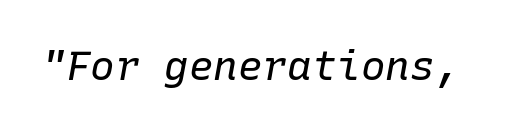
These lines were composed using italics. Observe the ordinary spacing: letters are neighbours, not strangers. Weight: regular or lighter. The strip under each line holds only bare page.
